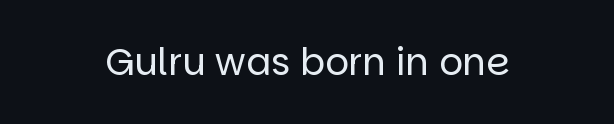
Q: Is the text bold? A: No.
Q: Is the text italic (slanted)? A: No, it is upright.
Q: Is the typeface a serif or a sans-serif typeface? A: Sans-serif.
Q: Is the text underlined? A: No.
Q: How is the paragraph aligned? A: Centered.
Q: Is the spacing between letters normal or unusually wide? A: Normal.
Q: Width (condensed, normal, or wide)? A: Normal.
Q: Stroke contrast? A: Low.
Q: x-height? A: Large.
Q: Monospaced? A: No.
